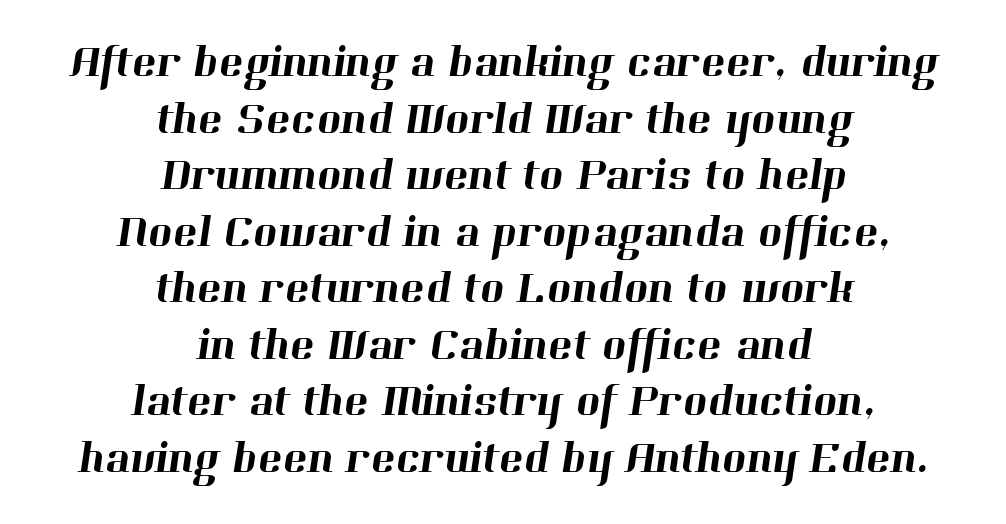
Q: Is the typeface a serif or a sans-serif typeface? A: Serif.
Q: Is the text underlined? A: No.
Q: How is the paragraph aligned? A: Centered.
Q: Is the spacing between letters normal or unusually wide? A: Normal.
Q: Width (condensed, normal, or wide)? A: Normal.
Q: Stroke contrast? A: High.
Q: x-height? A: Medium.
Q: Monospaced? A: No.
